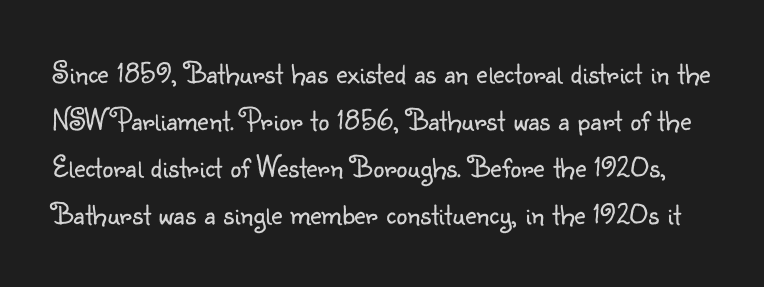
Q: Is the text bold? A: No.
Q: Is the text italic (slanted)? A: No, it is upright.
Q: Is the typeface a serif or a sans-serif typeface? A: Sans-serif.
Q: Is the text underlined? A: No.
Q: Is the spacing between letters normal or unusually wide? A: Normal.
Q: Is the spacing between lines tight, normal or loose? A: Normal.
Q: Width (condensed, normal, or wide)? A: Normal.
Q: Stroke contrast? A: Low.
Q: x-height? A: Small.
Q: Monospaced? A: No.
